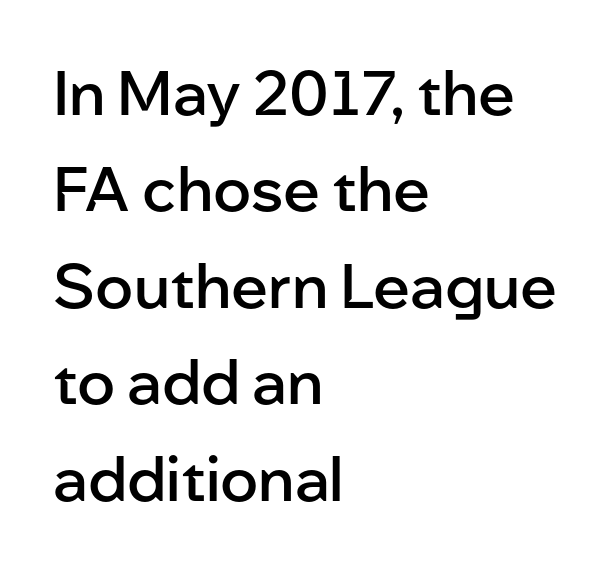
The image shows 61 px semibold sans-serif type, upright; set left-aligned, normal line spacing (1.58x), normal letter spacing, not underlined; low stroke contrast and a medium x-height.
